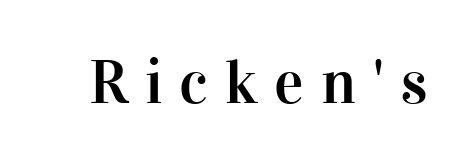
The image shows 62 px serif type, upright; set unusually wide letter spacing (+0.27 em), not underlined; high stroke contrast and a medium x-height.
